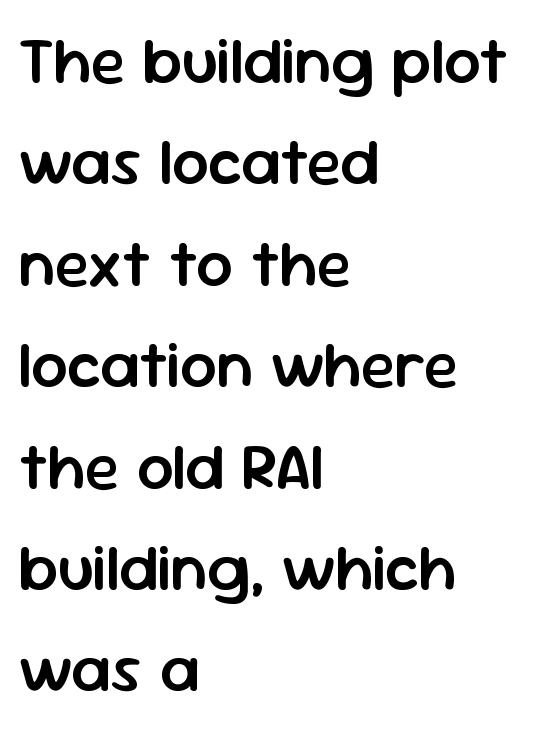
{"serif": "no", "italic": "no", "bold": "semi", "weight": "semibold", "width": "normal", "stroke_contrast": "low", "x_height": "medium", "monospaced": "no", "underline": "no", "align": "left", "line_spacing": "normal", "line_spacing_ratio": 1.56, "letter_spacing": "normal", "letter_spacing_em": 0.0, "glyph_px": 65}
